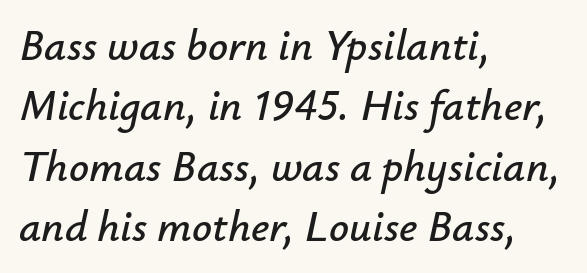
Honestly, there is no underline to notice here at all. This rendering leaves character spacing at its baseline value. Note the varied advance widths — an 'i' is clearly narrower than an 'm'. Short and long lines alike share a common starting point at left.
